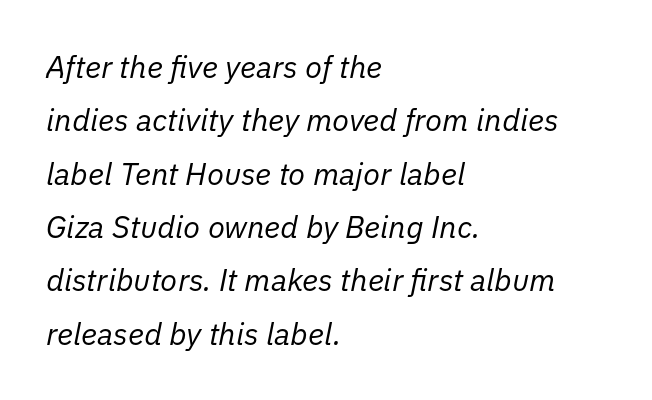
The characters are drawn with everyday or finer stroke widths. The letters advance in unequal steps, a hallmark of proportional type. The compositor pushed each line to the left boundary. Anything drawn beneath the words? Only blank space. Every character sits at an angle, as italics do.
